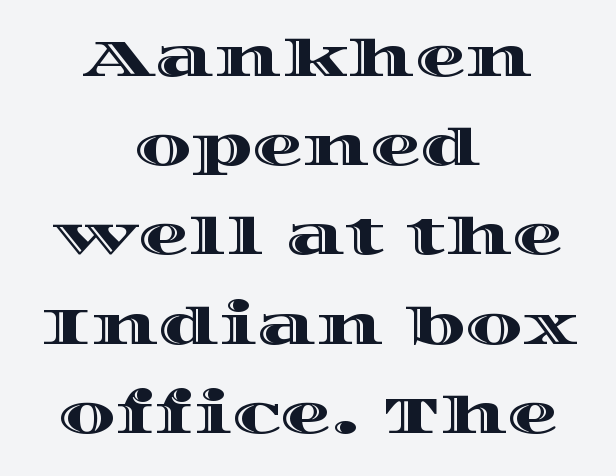
In terms of letterspacing, this is plain default setting. These lines are centered, leaving both edges ragged. Every character sits straight up, as roman type does. The rendering uses natural spacing where letterforms have individual widths.
